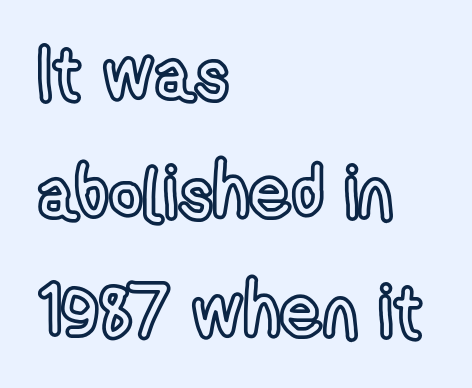
{"italic": "no", "width": "condensed", "x_height": "medium", "monospaced": "no", "underline": "no", "align": "left", "line_spacing": "normal", "line_spacing_ratio": 1.63, "letter_spacing": "normal", "letter_spacing_em": 0.0, "glyph_px": 73}
